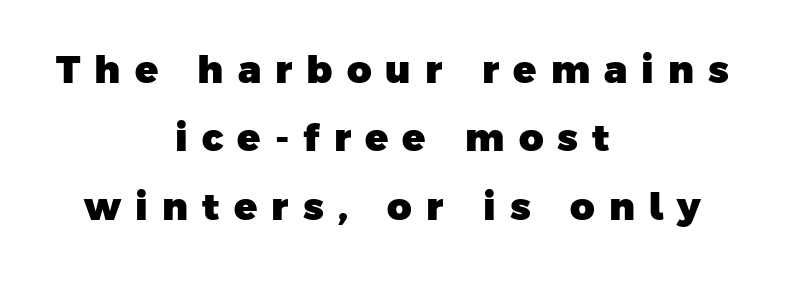
The face used here is proportionally spaced, like ordinary book or web type. A sans-serif font was chosen for this passage. Typographic density is high because the face is bold. Glance below the letters and you will spot only blank space. In terms of letterspacing, this is a distinctly airy, spread setting. Caption: multi-line text, centered on the measure.
